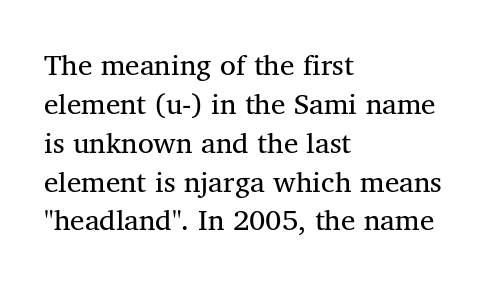
The image shows 29 px regular-weight serif type; set left-aligned, normal line spacing (1.34x), normal letter spacing, not underlined; medium stroke contrast and a medium x-height.
